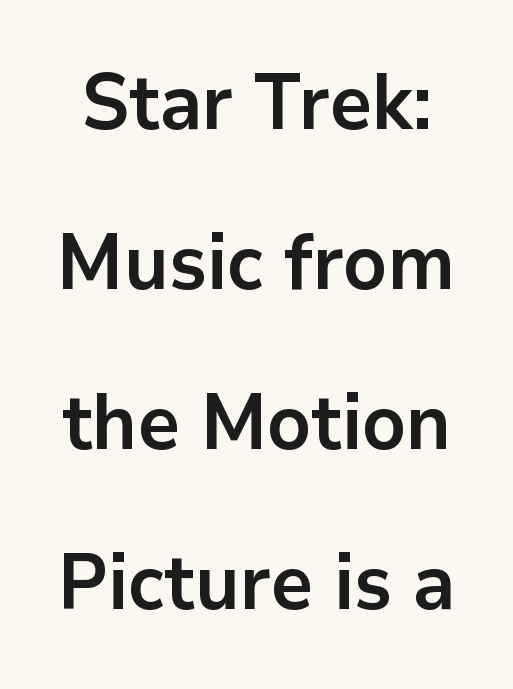
Words appear dense and cohesive because spacing is normal. Regarding leading, the lines here are spaced well apart. Note the varied advance widths — an 'i' is clearly narrower than an 'm'. The lettering holds an erect, upright posture throughout. Heft: maximum for text — a bold. The face used here is a sans, in the tradition of grotesques and geometrics.
